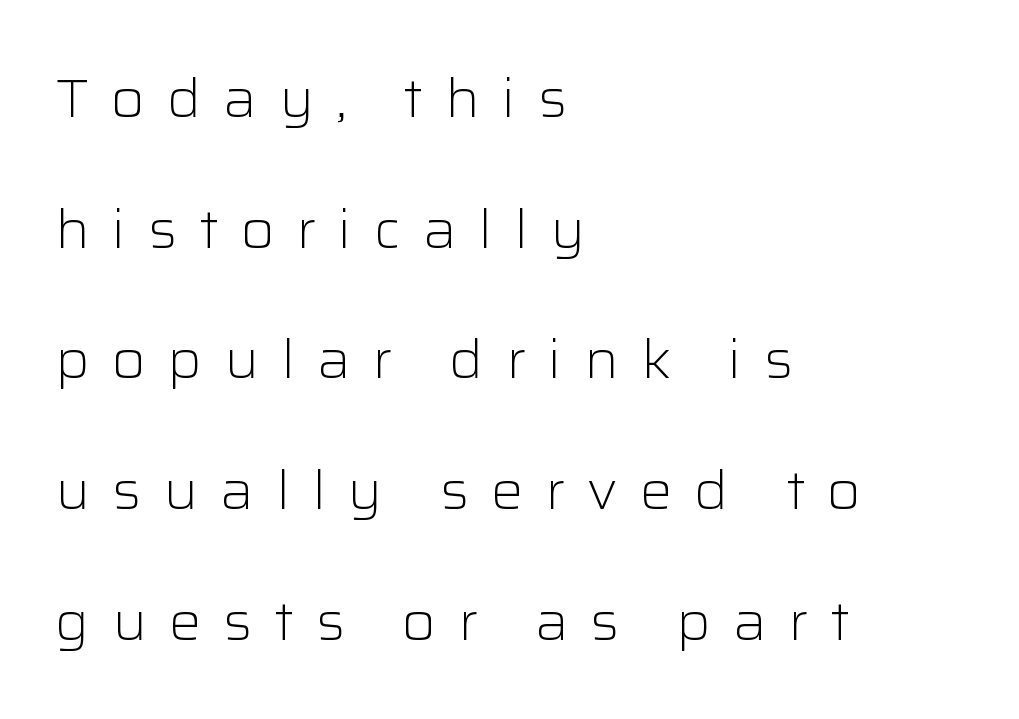
Q: Is the text bold? A: No.
Q: Is the text italic (slanted)? A: No, it is upright.
Q: Is the typeface a serif or a sans-serif typeface? A: Sans-serif.
Q: Is the text underlined? A: No.
Q: How is the paragraph aligned? A: Left-aligned.
Q: Is the spacing between letters normal or unusually wide? A: Unusually wide.
Q: Is the spacing between lines tight, normal or loose? A: Loose.
Q: Width (condensed, normal, or wide)? A: Normal.
Q: Stroke contrast? A: Low.
Q: x-height? A: Medium.
Q: Monospaced? A: No.
